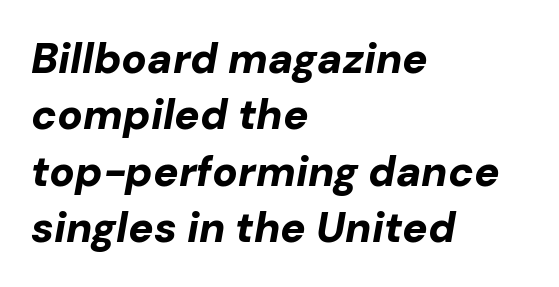
Spacing between characters is what you'd get straight out of the box. Leading matches the norm, producing a regular column. In terms of posture, this sample is oblique. You could not count columns in this text — the font is proportionally spaced. The paragraph shown leans on its left margin.
